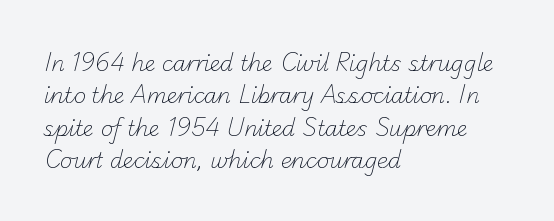
Check under the words: just untouched page. In terms of letterspacing, this is plain default setting. On a weight scale, this lands at 450 or below. The lines in this sample share a left origin and differ only in where they stop.
